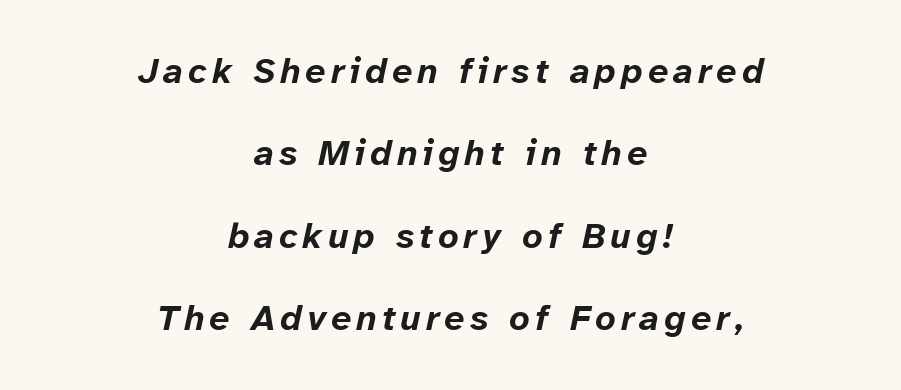
Style check: oblique. Layout note: lines centered. Heavy-handed strokes throughout: this text is bold. No word sits above an underline. Leading: increased.
